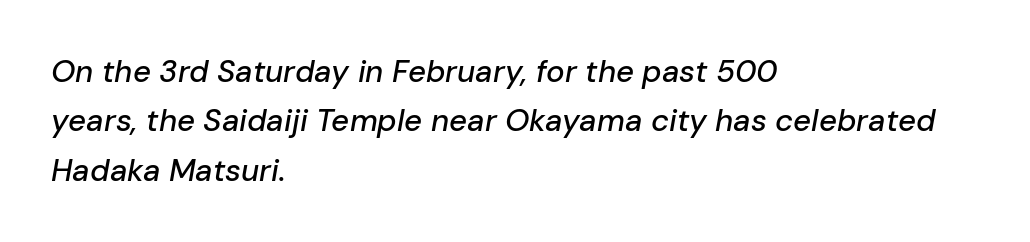
Decoration check: the copy has no underline. Each letter keeps its own natural width here, so spacing adapts to shape. Where is the straight margin? On the left. Look at the tracking — it's just the regular setting, nothing added. Rendered with sloped, italic letterforms.
